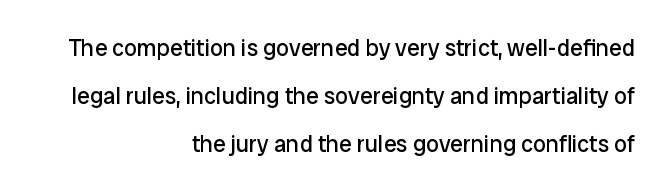
This reads as an unemphasized weight, regular at the heaviest. Bare-footed words on every line. Rendered with straight, roman letterforms. Caption: multi-line text, flush right, ragged left.
